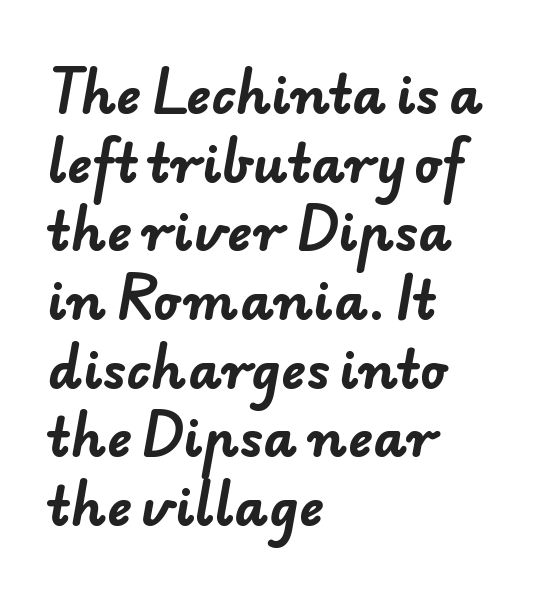
The glyphs have the mass of a bold cut. Look at the tracking — it's just the regular setting, nothing added. Look at the bottom of the vertical strokes: they stop flat, with no serifs. The face used here is proportionally spaced, like ordinary book or web type. No word sits above an underline. Horizontal alignment here is leftward, the default for most running prose.
